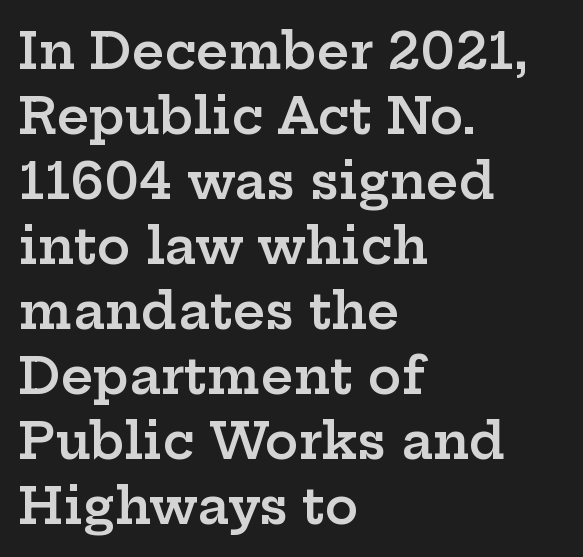
The image shows 50 px semibold, wide serif type, upright; set left-aligned, normal line spacing (1.3x), normal letter spacing, not underlined; low stroke contrast and a medium x-height.
